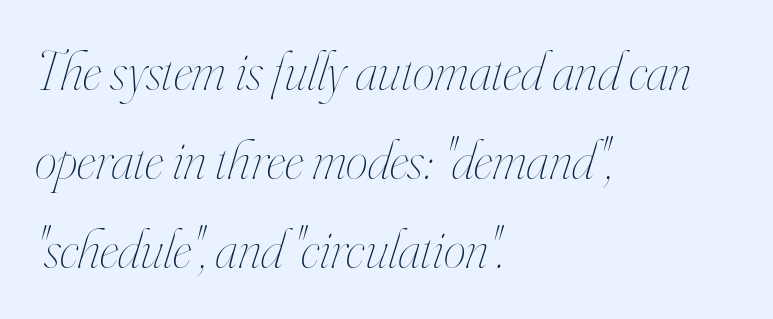
Q: Is the text bold? A: No.
Q: Is the text italic (slanted)? A: Yes, it leans right by about 16 degrees.
Q: Is the text underlined? A: No.
Q: How is the paragraph aligned? A: Left-aligned.
Q: Is the spacing between letters normal or unusually wide? A: Normal.
Q: Is the spacing between lines tight, normal or loose? A: Normal.
Q: Width (condensed, normal, or wide)? A: Condensed.
Q: Stroke contrast? A: High.
Q: x-height? A: Small.
Q: Monospaced? A: No.
